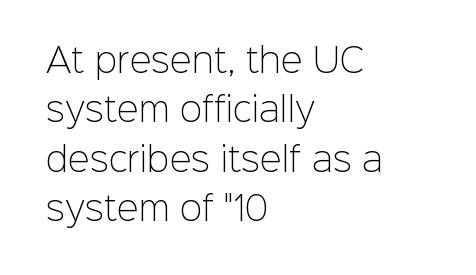
The image shows 33 px light sans-serif type, upright; set left-aligned, normal line spacing (1.5x), normal letter spacing, not underlined; low stroke contrast and a medium x-height.
